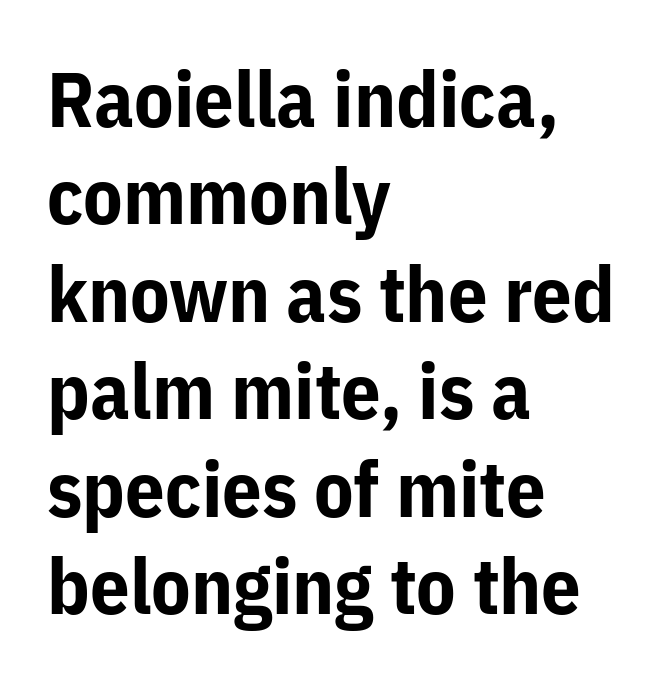
The image shows 78 px bold sans-serif type, upright; set left-aligned, normal line spacing (1.25x), normal letter spacing, not underlined; low stroke contrast and a medium x-height.
